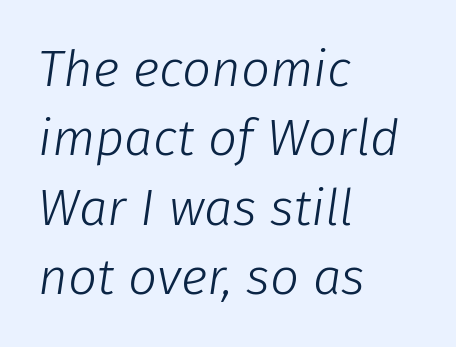
The image shows 51 px light type, italic (leaning right); set left-aligned, normal line spacing (1.36x), normal letter spacing, not underlined; low stroke contrast and a medium x-height.
